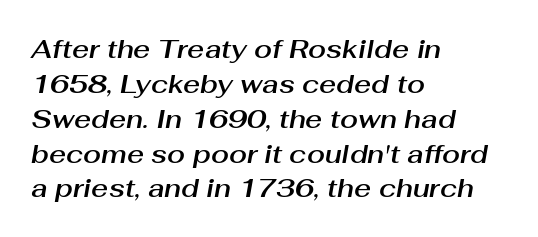
Q: Is the text italic (slanted)? A: Yes, it leans right by about 10 degrees.
Q: Is the text underlined? A: No.
Q: How is the paragraph aligned? A: Left-aligned.
Q: Is the spacing between letters normal or unusually wide? A: Normal.
Q: Is the spacing between lines tight, normal or loose? A: Normal.
